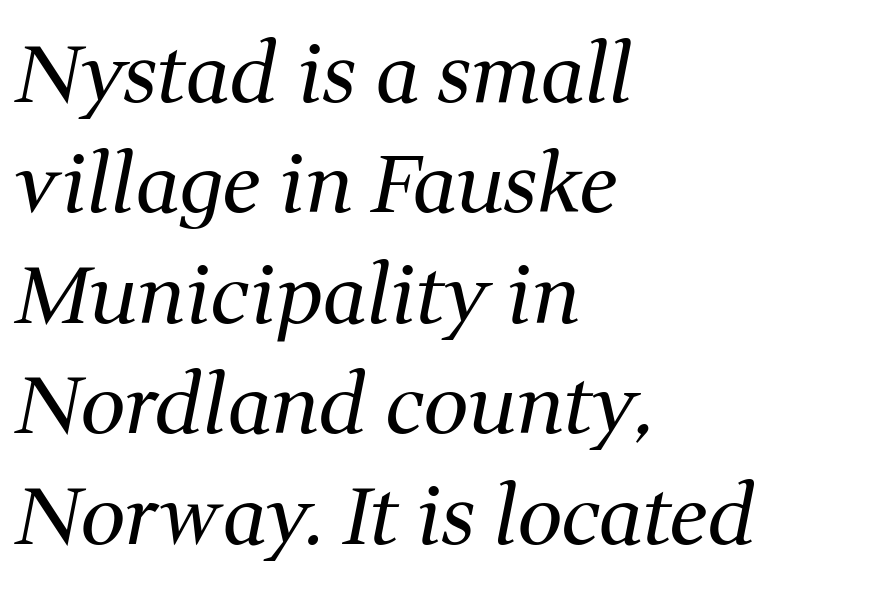
The image shows 80 px regular-weight serif type, italic (leaning right); set left-aligned, normal line spacing (1.38x), normal letter spacing, not underlined; medium stroke contrast and a medium x-height.
